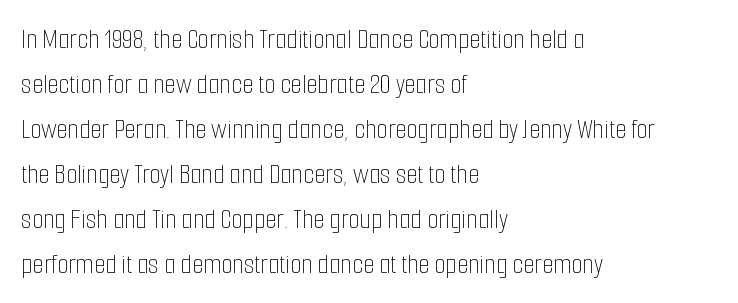
Q: Is the text bold? A: No.
Q: Is the text italic (slanted)? A: No, it is upright.
Q: Is the text underlined? A: No.
Q: How is the paragraph aligned? A: Left-aligned.
Q: Is the spacing between letters normal or unusually wide? A: Normal.
Q: Is the spacing between lines tight, normal or loose? A: Normal.
Q: Width (condensed, normal, or wide)? A: Condensed.
Q: Stroke contrast? A: Low.
Q: x-height? A: Medium.
Q: Monospaced? A: No.
